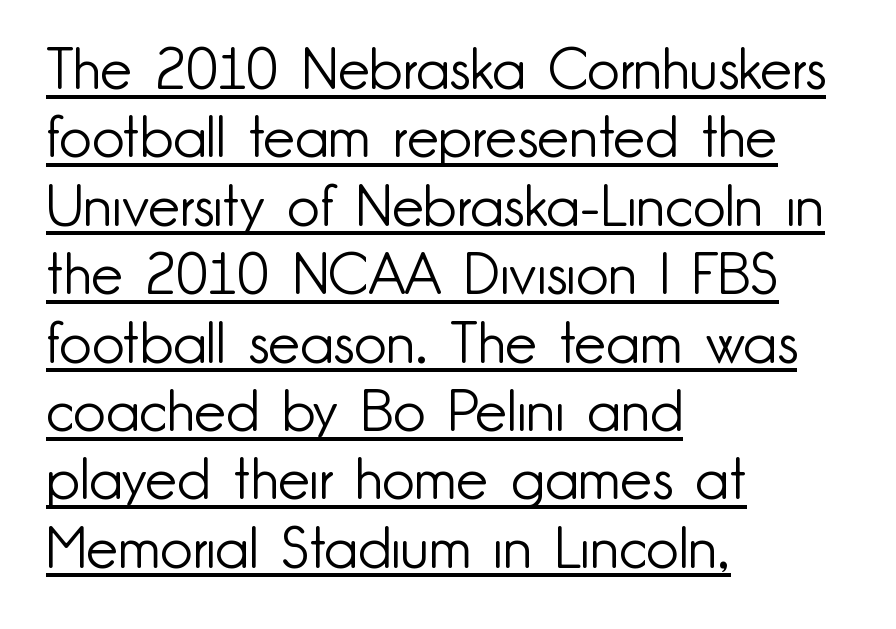
The letters carry no serifs — their stems end cleanly without finishing strokes. Proportional: the letters do not fall into vertical columns. The axis of the letterforms is exactly vertical. On a weight scale, this lands at 450 or below. A baseline rule has been typeset under these characters. Each word holds together tightly as a unit, with standard inter-letter gaps.
